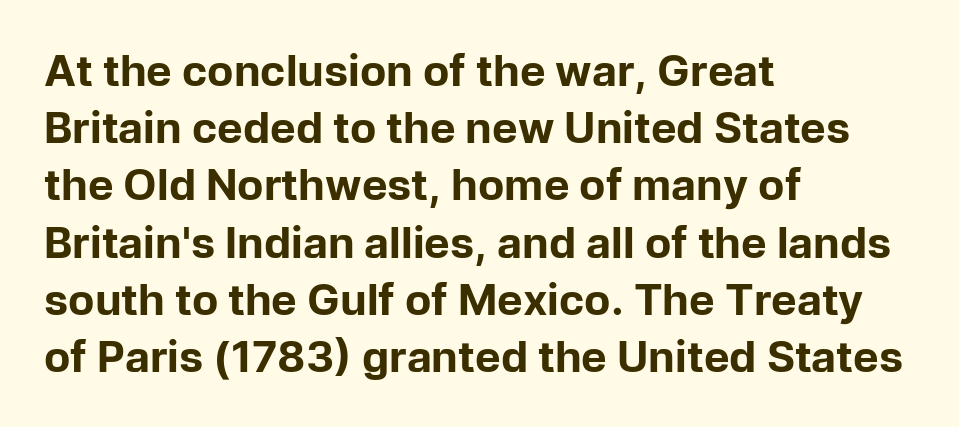
The image shows 43 px bold sans-serif type, upright; set left-aligned, normal line spacing (1.33x), normal letter spacing, not underlined; low stroke contrast and a medium x-height.
